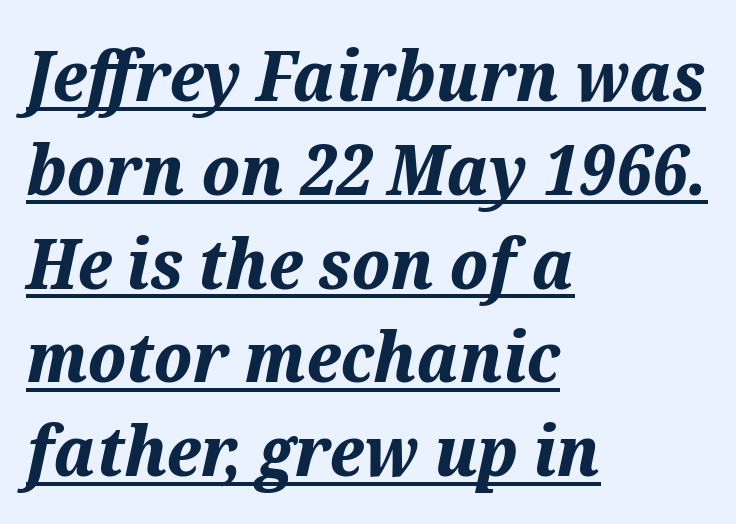
Q: Is the text bold? A: Yes.
Q: Is the text italic (slanted)? A: Yes, it leans right by about 12 degrees.
Q: Is the text underlined? A: Yes.
Q: How is the paragraph aligned? A: Left-aligned.
Q: Is the spacing between letters normal or unusually wide? A: Normal.
Q: Is the spacing between lines tight, normal or loose? A: Normal.
Q: Width (condensed, normal, or wide)? A: Normal.
Q: Stroke contrast? A: Medium.
Q: x-height? A: Medium.
Q: Monospaced? A: No.
